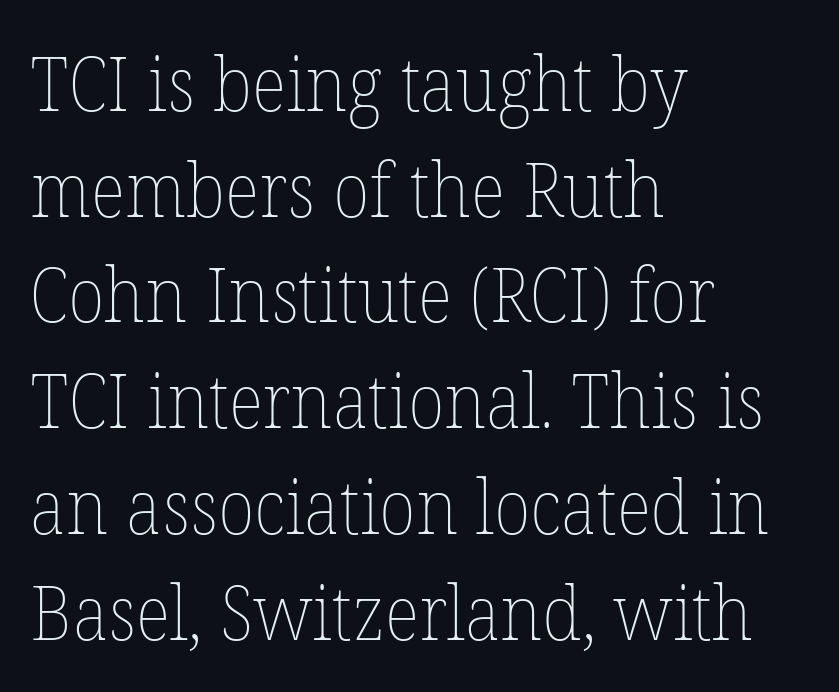
Rows of type keep a routine distance in the vertical direction. Characters remain perfectly vertical along every line. This rendering uses left alignment, leaving the right contour irregular. The space directly below the letters is spotless. Glyph-to-glyph distance matches everyday printed text.
